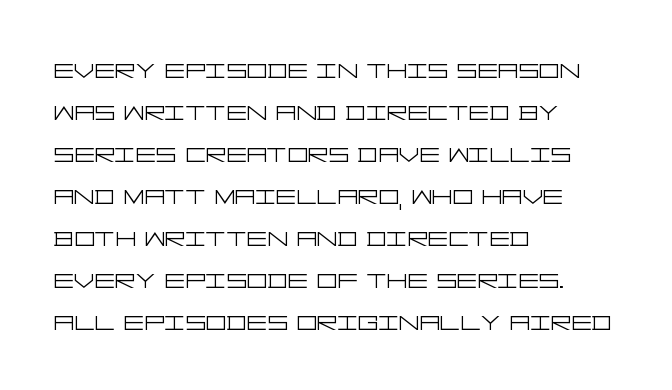
{"serif": "no", "italic": "no", "bold": "no", "weight": "light", "width": "wide", "stroke_contrast": "low", "x_height": "large", "underline": "no", "align": "left", "line_spacing": "normal", "line_spacing_ratio": 1.31, "letter_spacing": "normal", "letter_spacing_em": 0.0, "glyph_px": 32}
